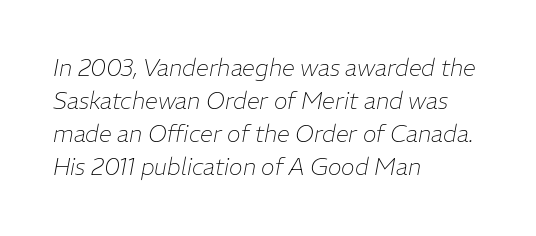
{"italic": "yes", "lean": "right", "slant_degrees": 11, "bold": "no", "underline": "no", "align": "left", "line_spacing": "normal", "line_spacing_ratio": 1.44, "letter_spacing": "normal", "letter_spacing_em": 0.0, "glyph_px": 23}
